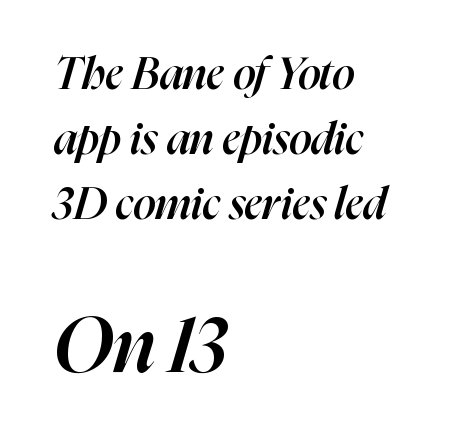
Scale increases going downward across the two blocks. The typesetting leans somewhat heavy: a semibold. The lettering tilts uniformly, giving the passage an italic look. Horizontal bands of white between lines are of average thickness. Tracking value appears to be zero — textbook default spacing. The glyphs are unaccompanied by any horizontal stroke below them.
